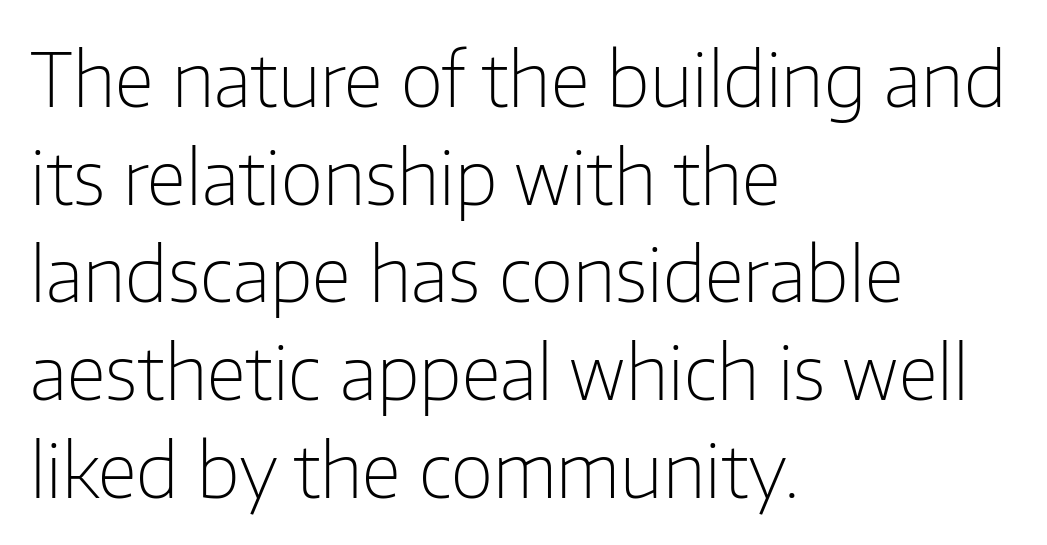
{"serif": "no", "italic": "no", "bold": "no", "weight": "light", "width": "normal", "stroke_contrast": "low", "x_height": "medium", "monospaced": "no", "underline": "no", "align": "left", "line_spacing": "normal", "line_spacing_ratio": 1.32, "letter_spacing": "normal", "letter_spacing_em": 0.0, "glyph_px": 74}
